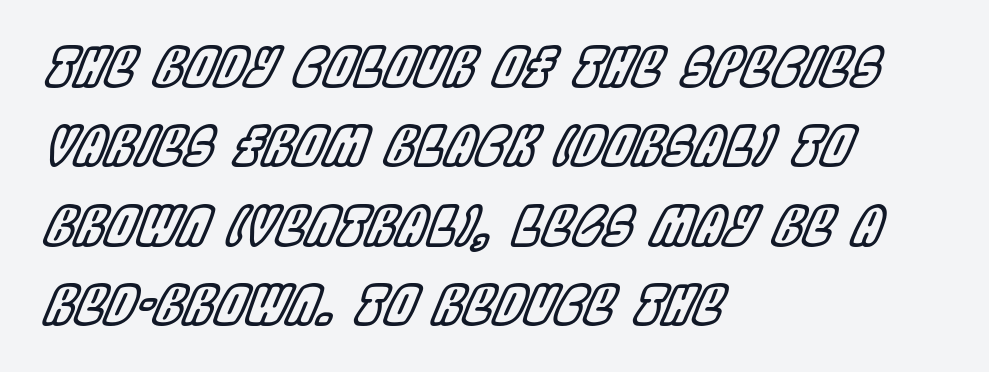
Q: Is the text italic (slanted)? A: Yes, it leans right by about 22 degrees.
Q: Is the text underlined? A: No.
Q: How is the paragraph aligned? A: Left-aligned.
Q: Is the spacing between letters normal or unusually wide? A: Normal.
Q: Is the spacing between lines tight, normal or loose? A: Normal.
Q: Width (condensed, normal, or wide)? A: Condensed.
Q: x-height? A: Large.
Q: Monospaced? A: No.
